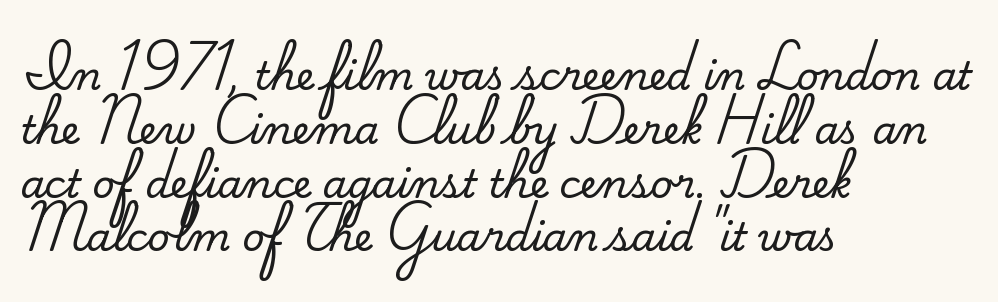
{"serif": "yes", "width": "normal", "stroke_contrast": "medium", "x_height": "small", "monospaced": "no", "underline": "no", "align": "left", "line_spacing": "normal", "line_spacing_ratio": 1.38, "letter_spacing": "normal", "letter_spacing_em": 0.0, "glyph_px": 39}
